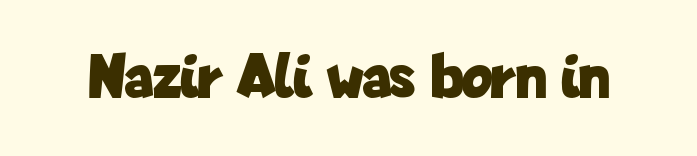
{"serif": "no", "italic": "no", "bold": "yes", "weight": "bold", "width": "condensed", "stroke_contrast": "low", "x_height": "medium", "monospaced": "no", "underline": "no", "letter_spacing": "normal", "letter_spacing_em": 0.0, "glyph_px": 64}
